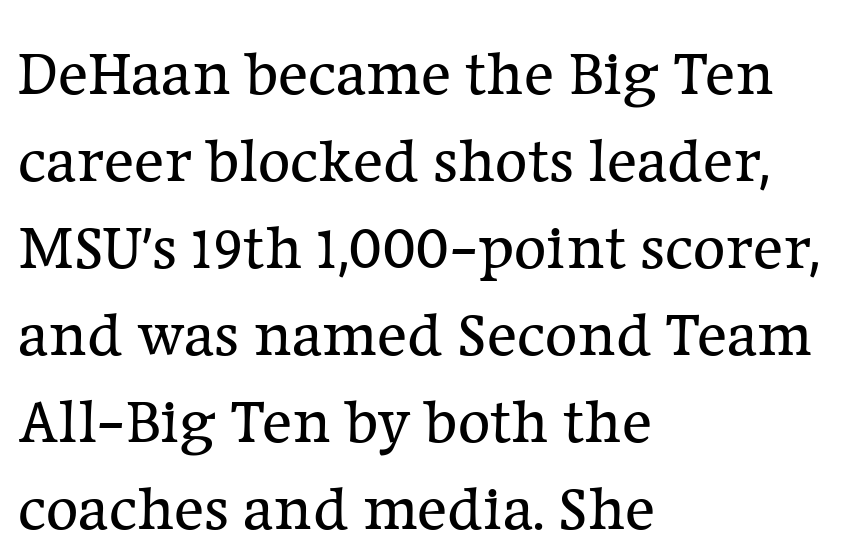
The image shows 63 px regular-weight serif type, upright; set left-aligned, normal line spacing (1.38x), normal letter spacing, not underlined; low stroke contrast and a medium x-height.
